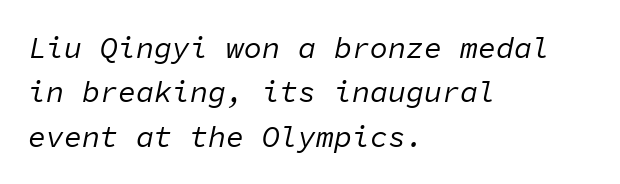
Evenly set lines give the paragraph a standard silhouette. Check under the words: just untouched page. This reads as an unemphasized weight, regular at the heaviest. This rendering uses left alignment, leaving the right contour irregular. Every character sits at an angle, as italics do.
